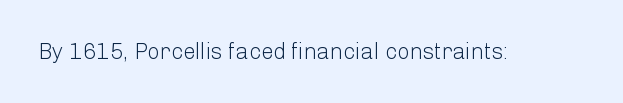
Q: Is the text bold? A: No.
Q: Is the text italic (slanted)? A: No, it is upright.
Q: Is the text underlined? A: No.
Q: Is the spacing between letters normal or unusually wide? A: Normal.
